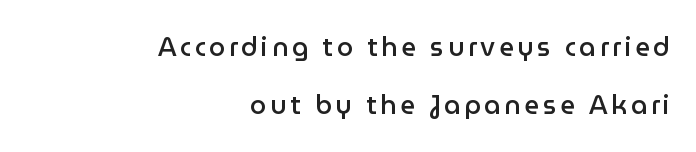
{"italic": "no", "bold": "semi", "underline": "no", "align": "right", "line_spacing": "loose", "line_spacing_ratio": 2.23, "glyph_px": 26}
